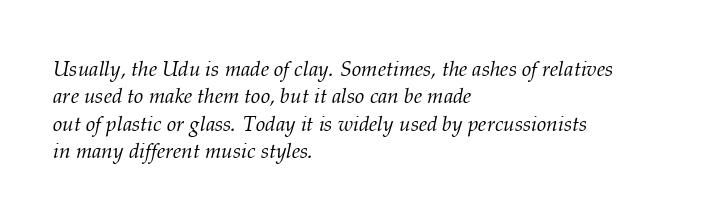
{"italic": "yes", "lean": "right", "slant_degrees": 12, "bold": "no", "underline": "no", "align": "left", "line_spacing": "normal", "line_spacing_ratio": 1.3, "letter_spacing": "normal", "letter_spacing_em": 0.0, "glyph_px": 21}
